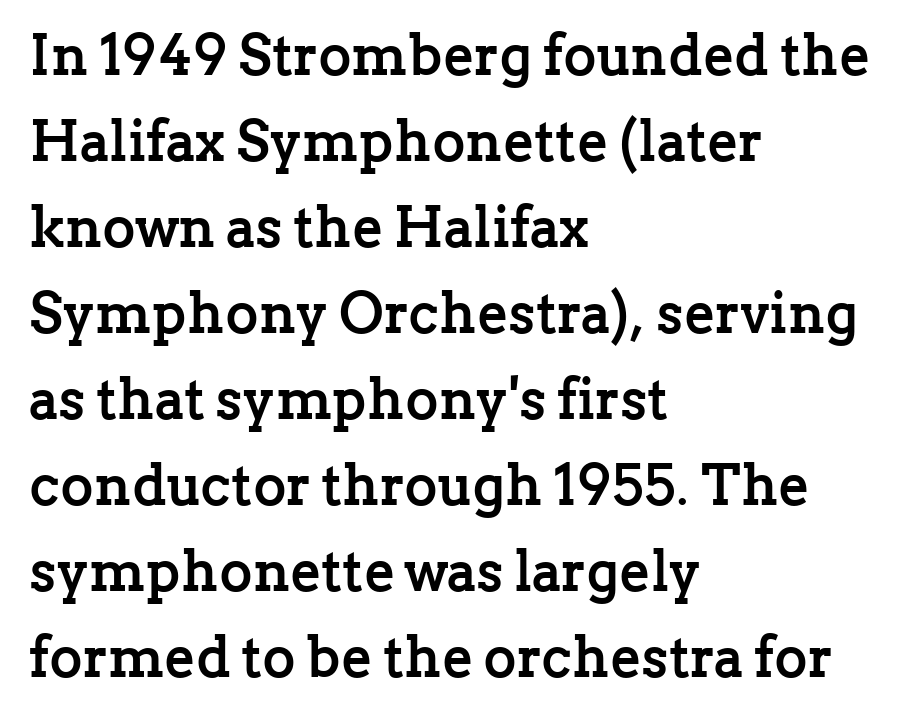
Inter-character spacing is left at the font's built-in metrics. The compositor pushed each line to the left boundary. Looks like regular typesetting: each glyph gets only the width it needs. Heft: maximum for text — a bold. This sample keeps an unexceptional amount of space between lines.
